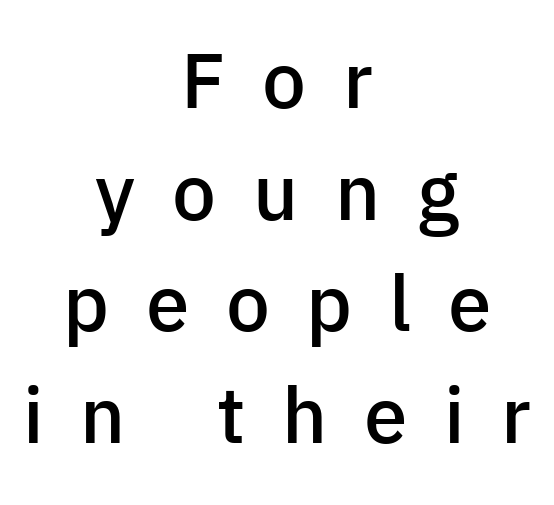
{"serif": "no", "italic": "no", "bold": "semi", "weight": "semibold", "width": "normal", "stroke_contrast": "low", "x_height": "medium", "monospaced": "no", "underline": "no", "align": "center", "line_spacing": "normal", "line_spacing_ratio": 1.43, "letter_spacing": "wide", "letter_spacing_em": 0.47, "glyph_px": 78}
